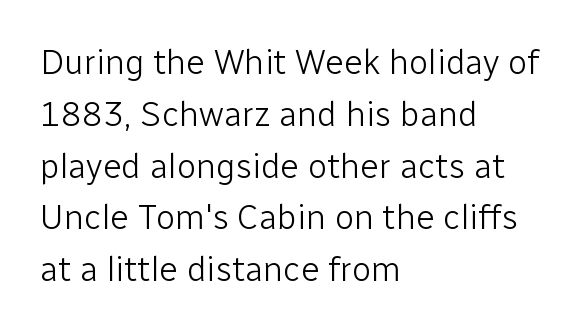
The image shows 35 px light sans-serif type, upright; set left-aligned, normal line spacing (1.48x), normal letter spacing, not underlined; low stroke contrast and a medium x-height.
